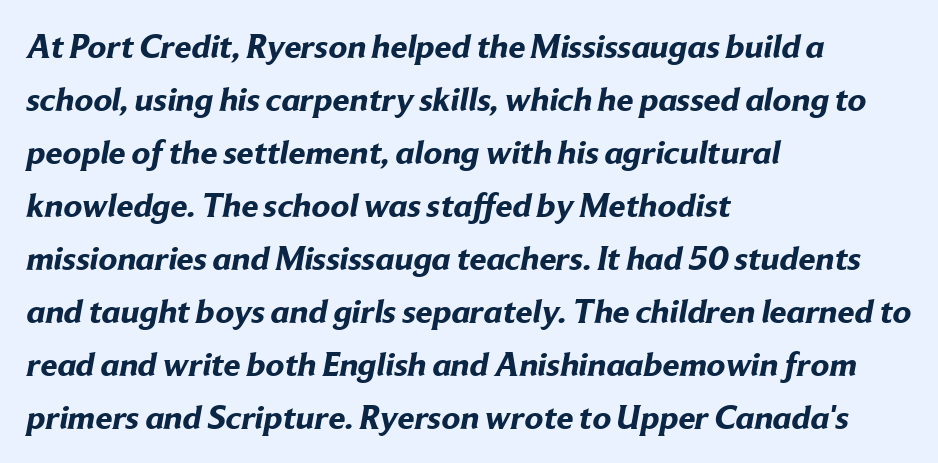
{"serif": "no", "bold": "yes", "weight": "bold", "width": "normal", "stroke_contrast": "low", "x_height": "medium", "monospaced": "no", "underline": "no", "align": "left", "line_spacing": "normal", "line_spacing_ratio": 1.56, "letter_spacing": "normal", "letter_spacing_em": 0.0, "glyph_px": 34}
